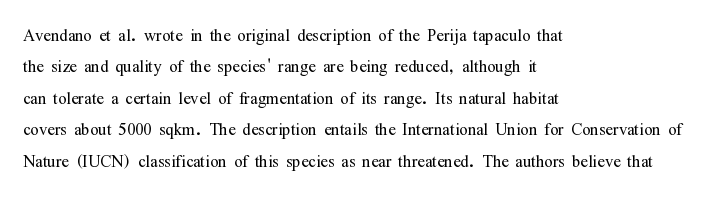
The line-height multiplier appears to be the usual default. The ragged edge is on the right, which tells us the setting is flush left. A typesetter would mark this as roman, not italic. This sample uses plain, unmodified letter spacing. No letter is thick-stroked: the sample isn't bold.
